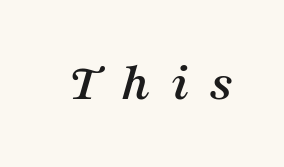
Does extra space separate the letters? Yes, quite a lot of it. Are there feet on the stems? There are — it's a serif. Each row of text sits above clean, open space. Every character sits at an angle, as italics do. You could not count columns in this text — the font is proportionally spaced.
